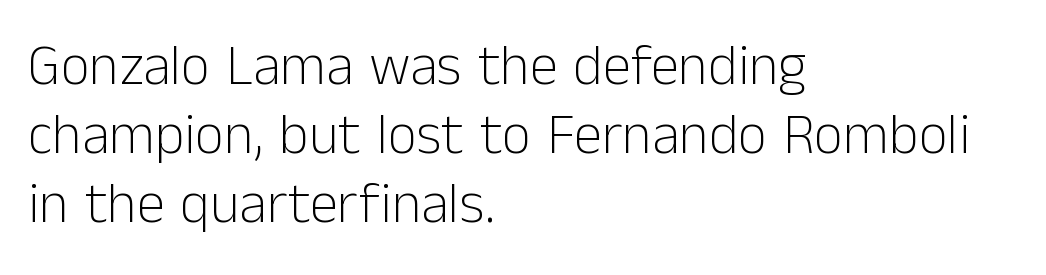
Reading down the block, your eye returns to a fixed left position each line. The type is set solid horizontally, with unmodified tracking. Nope, no serifs anywhere on these letters. Rule under the text: the space is simply empty. In terms of posture, this sample is upright.
